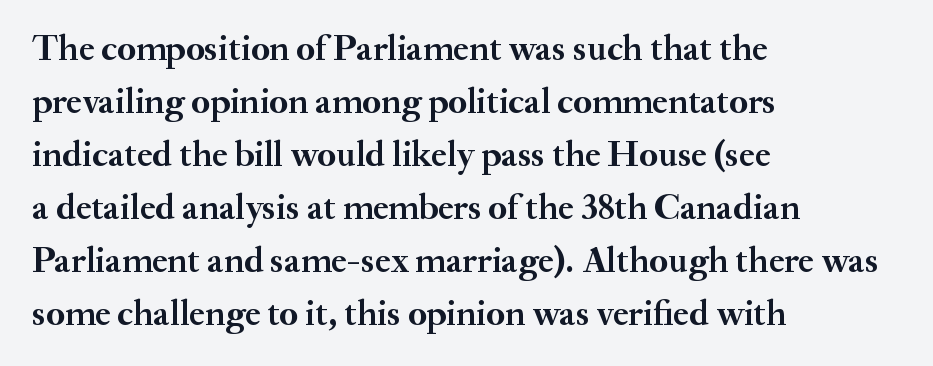
The space directly below the letters is spotless. Is there much room between lines? A standard amount, neither cramped nor airy. Notice how the stems are strictly vertical — no italics here. On the weight axis this lands at bold, roughly 700. The font family rendered here belongs to the serif group.
